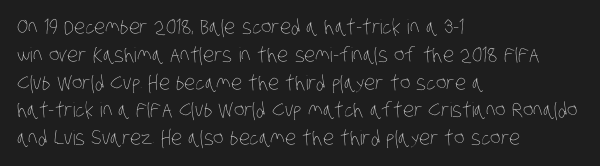
Words appear dense and cohesive because spacing is normal. Weight class: somewhere from thin through regular. Regarding leading, the lines here are spaced in the standard way. These lines stack with their left ends in a neat column.
